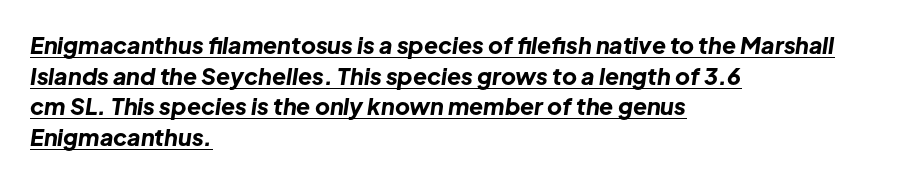
{"italic": "yes", "lean": "right", "slant_degrees": 8, "bold": "yes", "underline": "yes", "align": "left", "line_spacing": "normal", "line_spacing_ratio": 1.33, "letter_spacing": "normal", "letter_spacing_em": 0.0, "glyph_px": 23}
